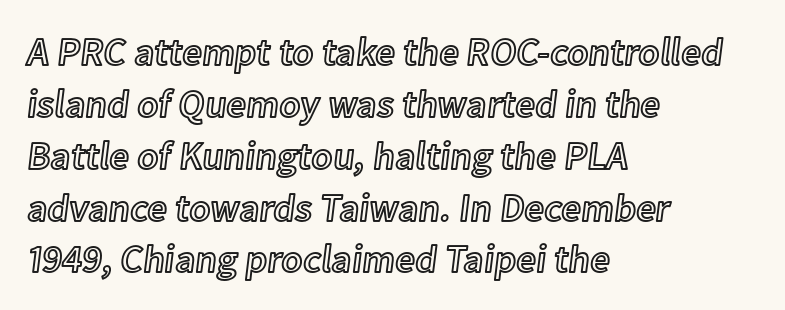
{"width": "normal", "x_height": "medium", "monospaced": "no", "underline": "no", "align": "left", "line_spacing": "normal", "line_spacing_ratio": 1.33, "letter_spacing": "normal", "letter_spacing_em": 0.0, "glyph_px": 39}
